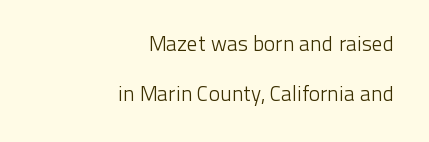
You could call the tracking neutral — neither tight nor loose. The foot of each line stays bare and open. Does the leading feel generous? Absolutely, it's lavish. Heft: none added — not bold. If you drew a ruler down the right edge, every line would touch it. Characters remain perfectly vertical along every line.
